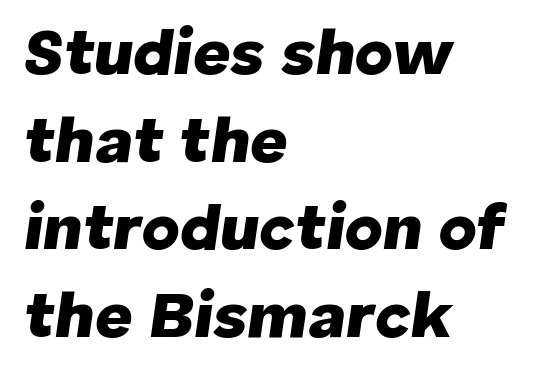
Q: Is the text bold? A: Yes.
Q: Is the text italic (slanted)? A: Yes, it leans right by about 8 degrees.
Q: Is the text underlined? A: No.
Q: How is the paragraph aligned? A: Left-aligned.
Q: Is the spacing between letters normal or unusually wide? A: Normal.
Q: Is the spacing between lines tight, normal or loose? A: Normal.
Q: Width (condensed, normal, or wide)? A: Normal.
Q: Stroke contrast? A: Low.
Q: x-height? A: Medium.
Q: Monospaced? A: No.
